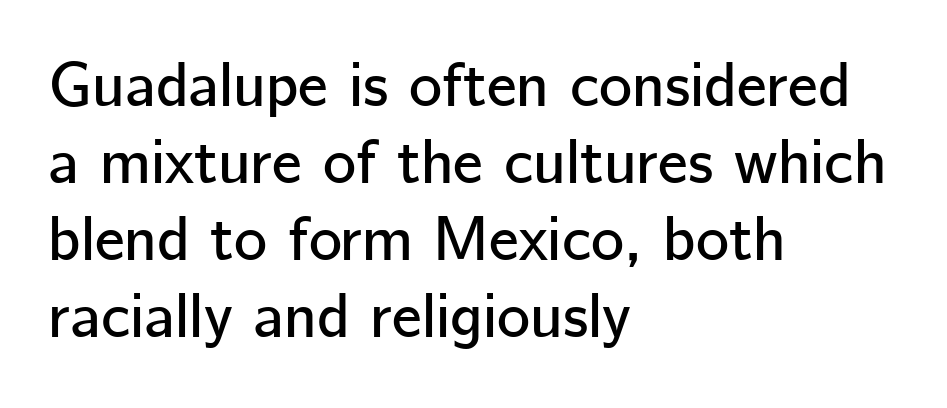
The image shows 63 px sans-serif type, upright; set left-aligned, line spacing 1.22x, normal letter spacing, not underlined; low stroke contrast and a medium x-height.
